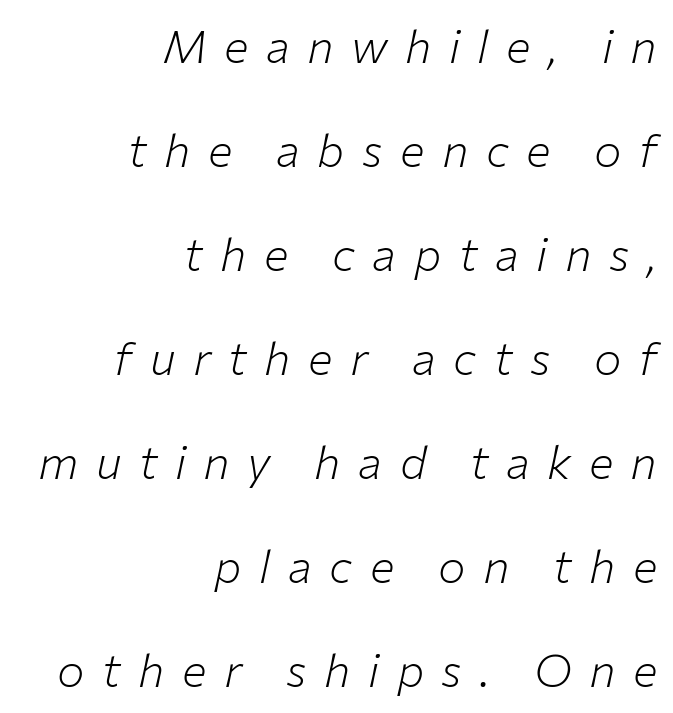
Q: Is the text bold? A: No.
Q: Is the text italic (slanted)? A: Yes, it leans right by about 12 degrees.
Q: Is the text underlined? A: No.
Q: How is the paragraph aligned? A: Right-aligned.
Q: Is the spacing between letters normal or unusually wide? A: Unusually wide.
Q: Is the spacing between lines tight, normal or loose? A: Loose.
Q: Width (condensed, normal, or wide)? A: Normal.
Q: Stroke contrast? A: Low.
Q: x-height? A: Medium.
Q: Monospaced? A: No.
